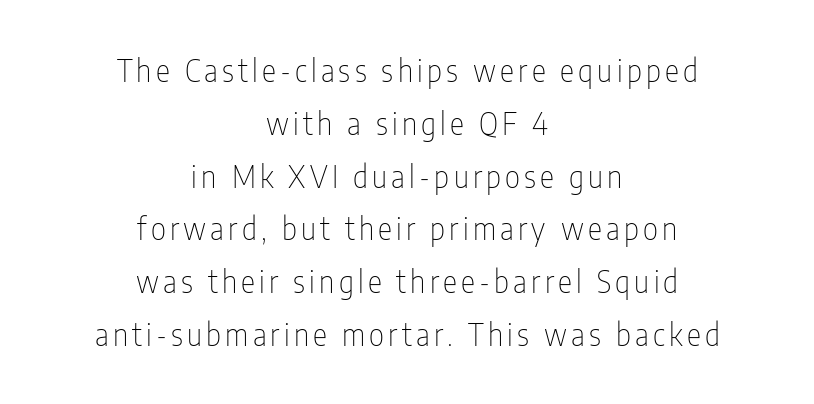
A typesetter would call this proportional, since set widths differ per character. In terms of letterform style, serifs are entirely absent. Check the space under the baseline: it is left empty. In CSS terms this would be text-align: center.
